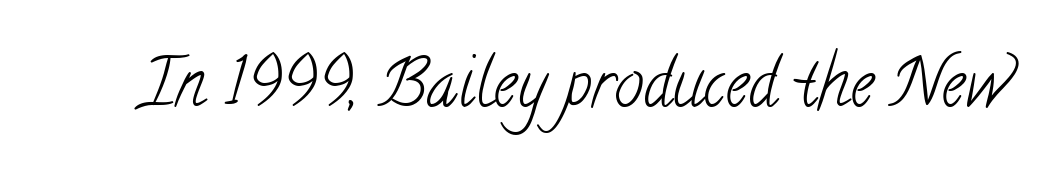
The image shows 66 px light, condensed serif type; set normal letter spacing, not underlined; low stroke contrast and a small x-height.
